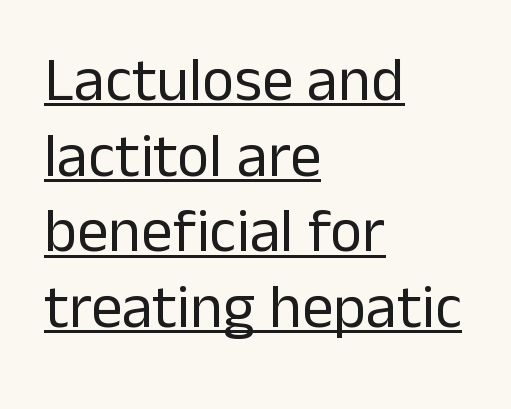
{"serif": "no", "italic": "no", "bold": "no", "weight": "regular", "width": "normal", "stroke_contrast": "low", "x_height": "medium", "monospaced": "no", "underline": "yes", "align": "left", "line_spacing_ratio": 1.22, "letter_spacing": "normal", "letter_spacing_em": 0.0, "glyph_px": 62}
